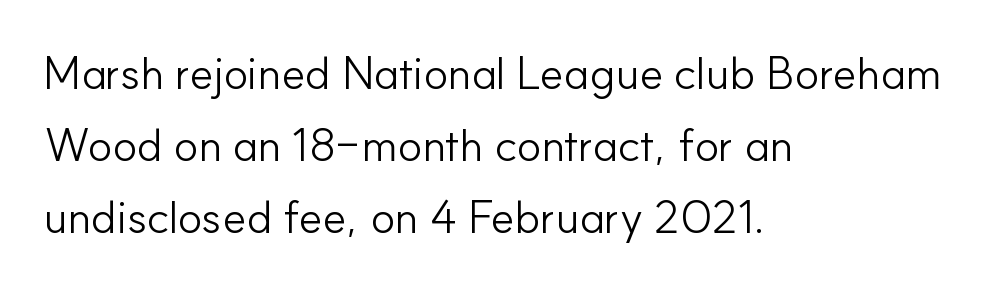
The image shows 46 px light sans-serif type, upright; set left-aligned, normal line spacing (1.56x), normal letter spacing, not underlined; low stroke contrast and a small x-height.
